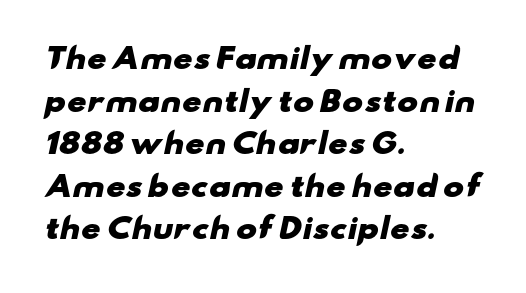
{"serif": "no", "bold": "yes", "weight": "heavy", "width": "wide", "stroke_contrast": "low", "x_height": "small", "monospaced": "no", "underline": "no", "align": "left", "line_spacing": "normal", "line_spacing_ratio": 1.52, "letter_spacing": "normal", "letter_spacing_em": 0.0, "glyph_px": 28}
